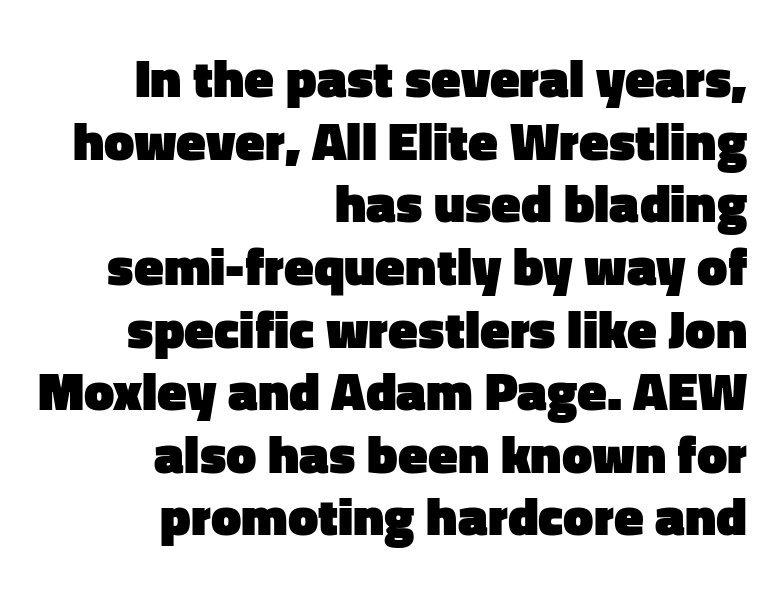
As a designer I'd log this as weight 700, bold. Spacing between characters is what you'd get straight out of the box. In terms of letterform style, serifs are entirely absent. Every character sits straight up, as roman type does.
